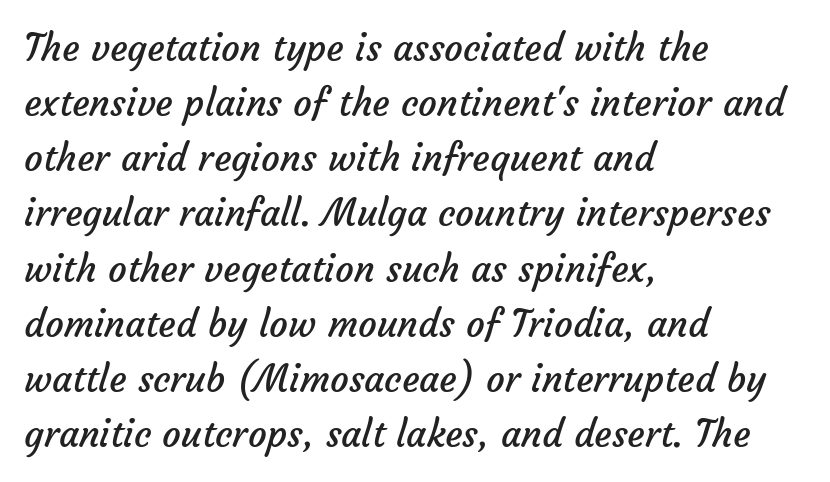
The image shows 37 px regular-weight sans-serif type; set left-aligned, normal line spacing (1.49x), normal letter spacing, not underlined; low stroke contrast and a medium x-height.
